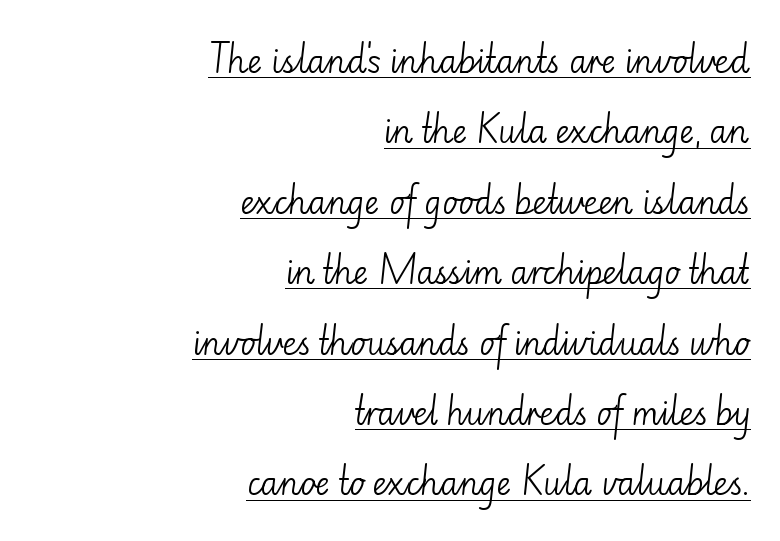
Q: Is the text bold? A: No.
Q: Is the text italic (slanted)? A: Yes.
Q: Is the typeface a serif or a sans-serif typeface? A: Sans-serif.
Q: Is the text underlined? A: Yes.
Q: How is the paragraph aligned? A: Right-aligned.
Q: Is the spacing between letters normal or unusually wide? A: Normal.
Q: Is the spacing between lines tight, normal or loose? A: Loose.
Q: Width (condensed, normal, or wide)? A: Normal.
Q: Stroke contrast? A: Low.
Q: x-height? A: Small.
Q: Monospaced? A: No.
